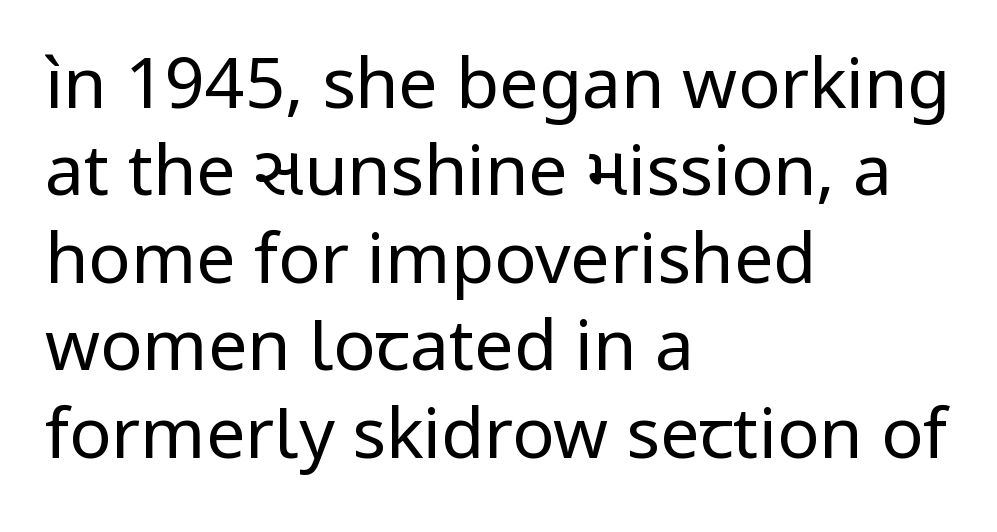
Q: Is the text bold? A: No.
Q: Is the text italic (slanted)? A: No, it is upright.
Q: Is the typeface a serif or a sans-serif typeface? A: Sans-serif.
Q: Is the text underlined? A: No.
Q: How is the paragraph aligned? A: Left-aligned.
Q: Is the spacing between letters normal or unusually wide? A: Normal.
Q: Is the spacing between lines tight, normal or loose? A: Normal.
Q: Width (condensed, normal, or wide)? A: Normal.
Q: Stroke contrast? A: Low.
Q: x-height? A: Medium.
Q: Monospaced? A: No.
